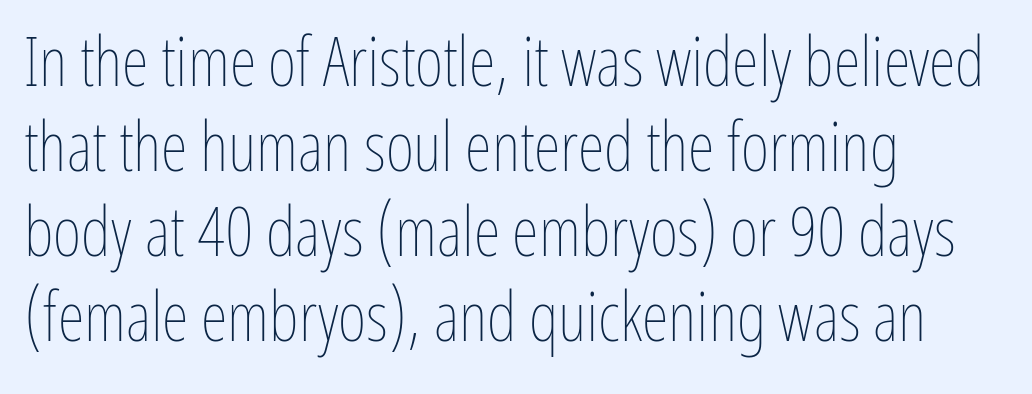
{"italic": "no", "bold": "no", "weight": "thin", "width": "condensed", "stroke_contrast": "low", "x_height": "medium", "monospaced": "no", "underline": "no", "align": "left", "line_spacing_ratio": 1.23, "letter_spacing": "normal", "letter_spacing_em": 0.0, "glyph_px": 69}
